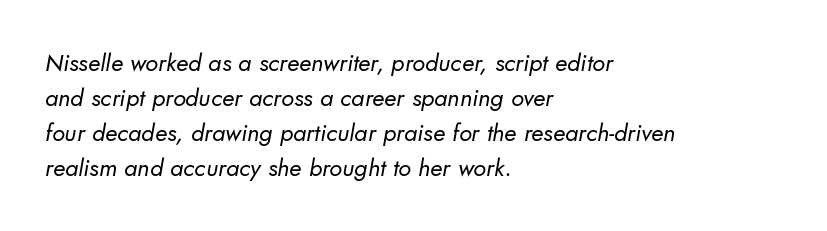
{"bold": "no", "underline": "no", "align": "left", "line_spacing": "normal", "line_spacing_ratio": 1.46, "letter_spacing": "normal", "letter_spacing_em": 0.0, "glyph_px": 24}
